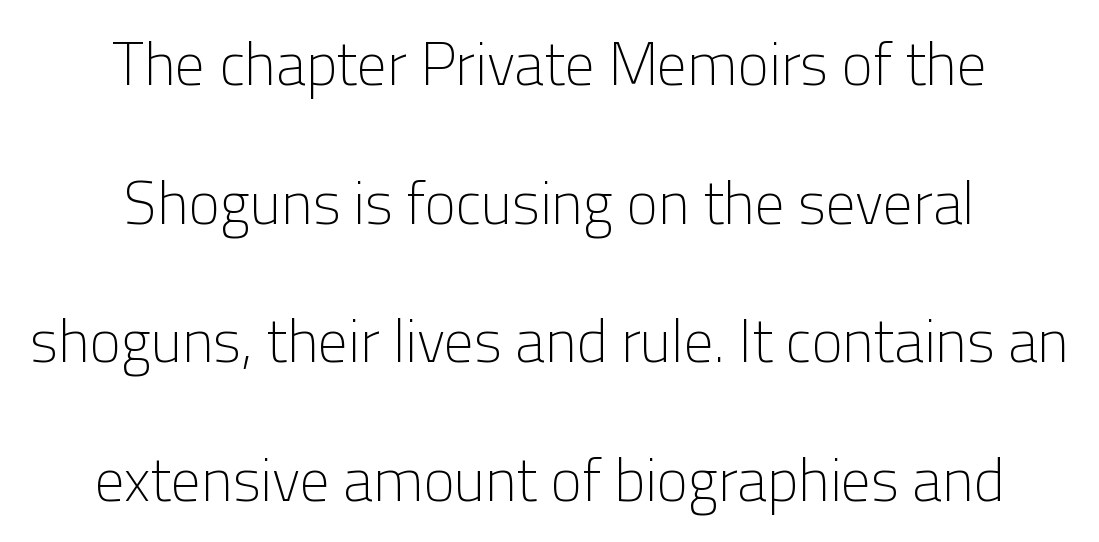
Reading down the block, each line starts at a different indent, mirrored at its end. The letters advance in unequal steps, a hallmark of proportional type. The string is rendered with underlining switched off. Regarding serifs, this sample does without them. Is there much room between lines? Yes — plenty of vertical air separates them. What stands out about the letter spacing? Nothing — it is the standard amount.
